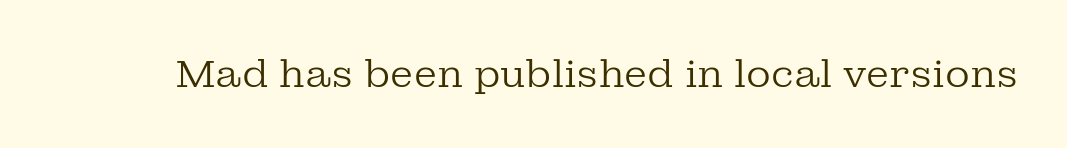
Is the type heavy? It reads as light-to-regular instead. Lines of text with bare space underneath. Regarding serifs, this sample has them. This is the regular roman posture of the typeface. Spacing verdict: proportional, widths tailored to each character. Words appear dense and cohesive because spacing is normal.
